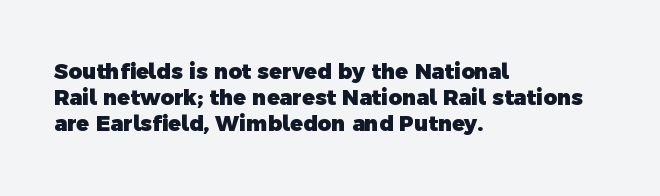
{"bold": "yes", "underline": "no", "align": "left", "line_spacing_ratio": 1.23, "letter_spacing": "normal", "letter_spacing_em": 0.0, "glyph_px": 21}
